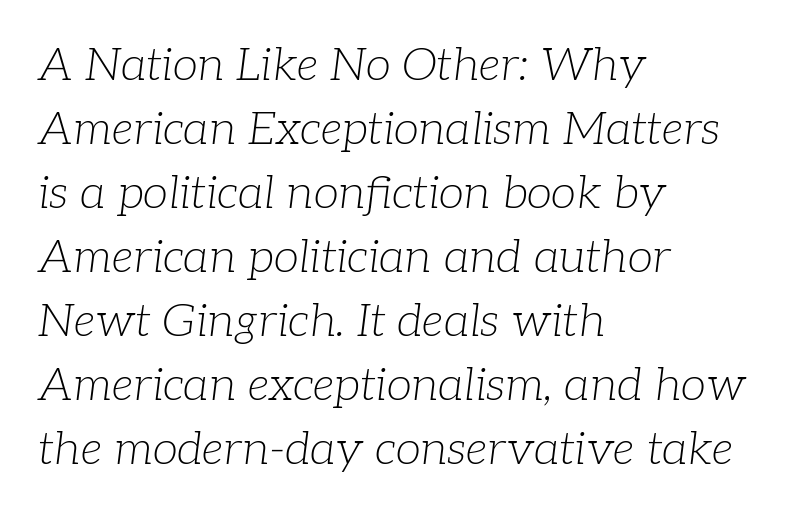
Does the type have serifs? Yes, each stem ends in a small foot. Weight: not bold — regular or lighter. Yep, that's italic — everything's leaning. One glance says typical: line gaps are just what's usual. This rendering leaves character spacing at its baseline value. Leftover space on each line is placed entirely after the last word.
